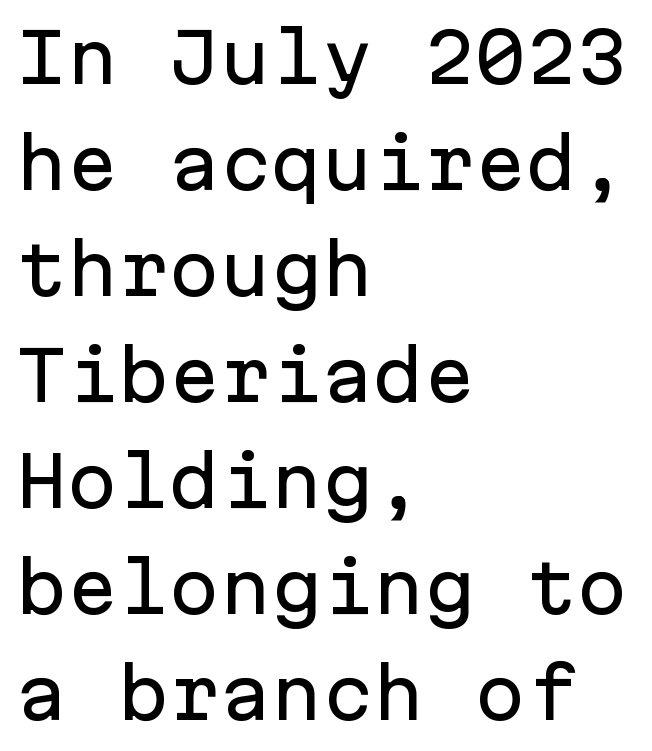
The image shows 68 px sans-serif type, upright, monospaced; set left-aligned, normal line spacing (1.56x), normal letter spacing, not underlined; low stroke contrast and a medium x-height.
